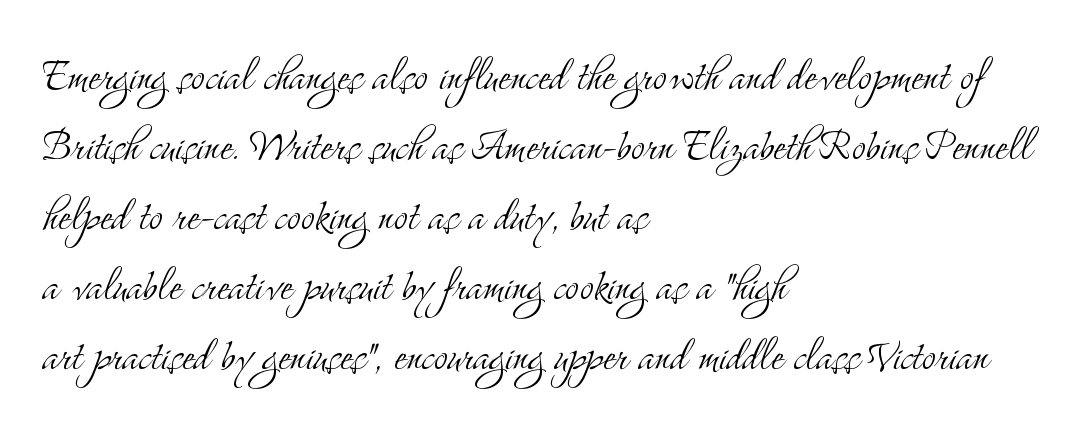
The image shows 53 px light, condensed serif type; set left-aligned, normal line spacing (1.32x), normal letter spacing, not underlined; medium stroke contrast and a small x-height.
